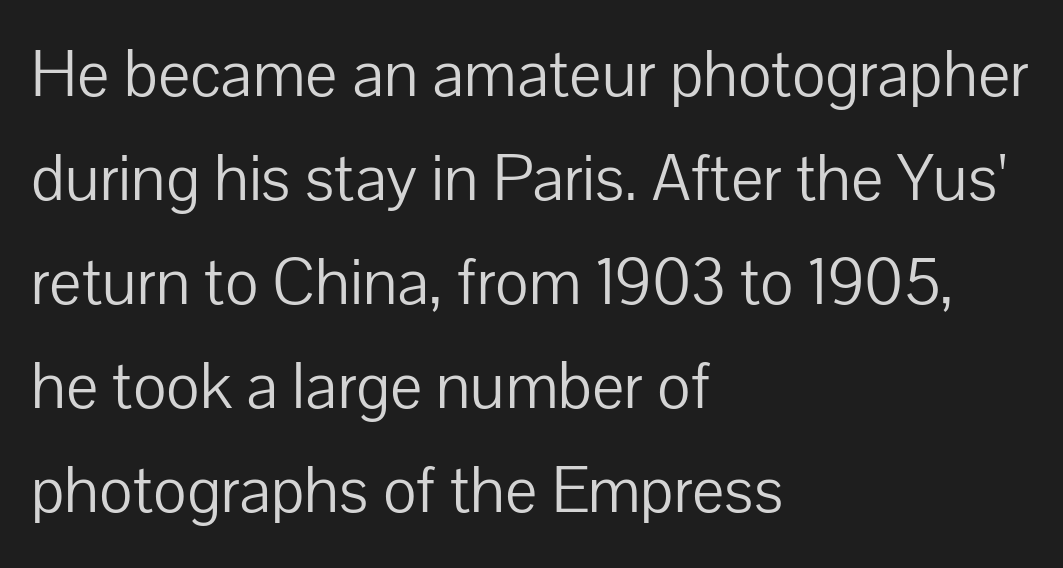
{"serif": "no", "italic": "no", "bold": "no", "weight": "light", "width": "normal", "stroke_contrast": "low", "x_height": "medium", "monospaced": "no", "underline": "no", "align": "left", "line_spacing": "normal", "line_spacing_ratio": 1.53, "letter_spacing": "normal", "letter_spacing_em": 0.0, "glyph_px": 68}
